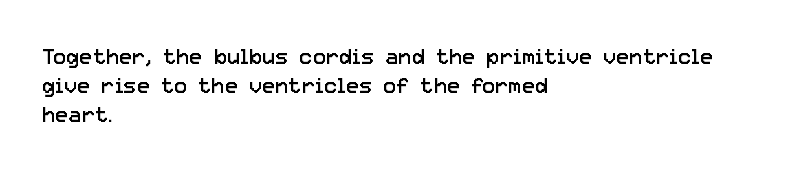
Q: Is the text bold? A: No.
Q: Is the text italic (slanted)? A: No, it is upright.
Q: Is the text underlined? A: No.
Q: How is the paragraph aligned? A: Left-aligned.
Q: Is the spacing between letters normal or unusually wide? A: Normal.
Q: Is the spacing between lines tight, normal or loose? A: Normal.
